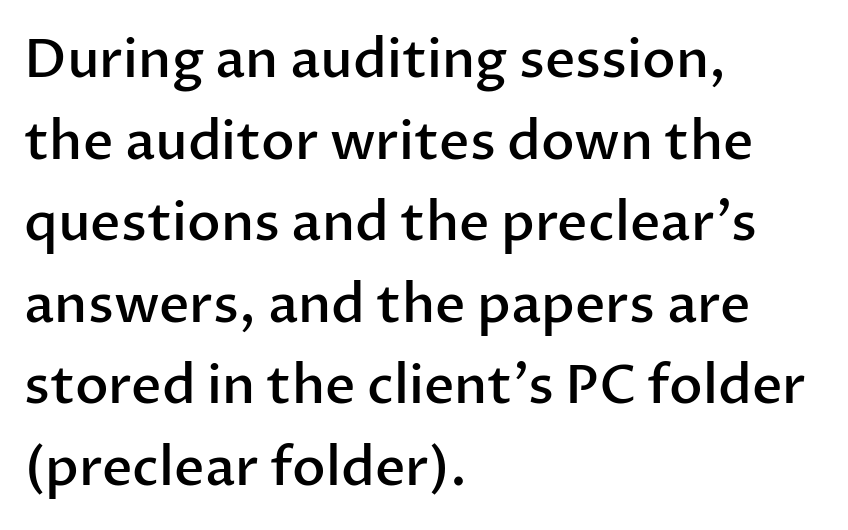
Q: Is the text bold? A: Semi-bold.
Q: Is the text italic (slanted)? A: No, it is upright.
Q: Is the typeface a serif or a sans-serif typeface? A: Sans-serif.
Q: Is the text underlined? A: No.
Q: How is the paragraph aligned? A: Left-aligned.
Q: Is the spacing between letters normal or unusually wide? A: Normal.
Q: Is the spacing between lines tight, normal or loose? A: Normal.
Q: Width (condensed, normal, or wide)? A: Normal.
Q: Stroke contrast? A: Low.
Q: x-height? A: Medium.
Q: Monospaced? A: No.
